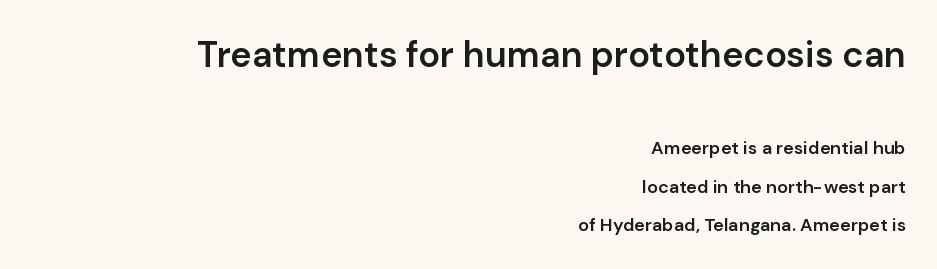
Q: Is the text bold? A: Semi-bold.
Q: Is the text italic (slanted)? A: No, it is upright.
Q: Is the typeface a serif or a sans-serif typeface? A: Sans-serif.
Q: Is the text underlined? A: No.
Q: How is the paragraph aligned? A: Right-aligned.
Q: Is the spacing between letters normal or unusually wide? A: Normal.
Q: Is the spacing between lines tight, normal or loose? A: Loose.
Q: Which block of text is set in a larger size, the first (top) or the second (bottom)? A: The first (top) one.
Q: Width (condensed, normal, or wide)? A: Normal.
Q: Stroke contrast? A: Low.
Q: x-height? A: Medium.
Q: Monospaced? A: No.
